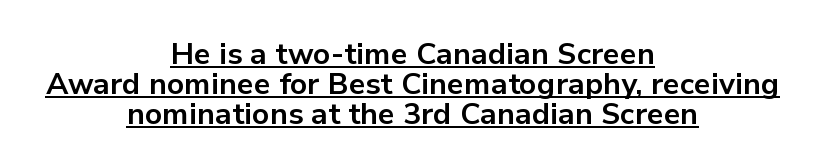
Q: Is the text bold? A: Yes.
Q: Is the text italic (slanted)? A: No, it is upright.
Q: Is the typeface a serif or a sans-serif typeface? A: Sans-serif.
Q: Is the text underlined? A: Yes.
Q: How is the paragraph aligned? A: Centered.
Q: Is the spacing between letters normal or unusually wide? A: Normal.
Q: Is the spacing between lines tight, normal or loose? A: Tight.
Q: Width (condensed, normal, or wide)? A: Normal.
Q: Stroke contrast? A: Low.
Q: x-height? A: Medium.
Q: Monospaced? A: No.
